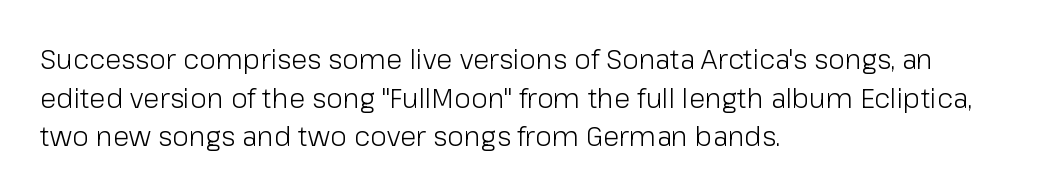
Q: Is the text bold? A: No.
Q: Is the text italic (slanted)? A: No, it is upright.
Q: Is the text underlined? A: No.
Q: How is the paragraph aligned? A: Left-aligned.
Q: Is the spacing between letters normal or unusually wide? A: Normal.
Q: Is the spacing between lines tight, normal or loose? A: Normal.
